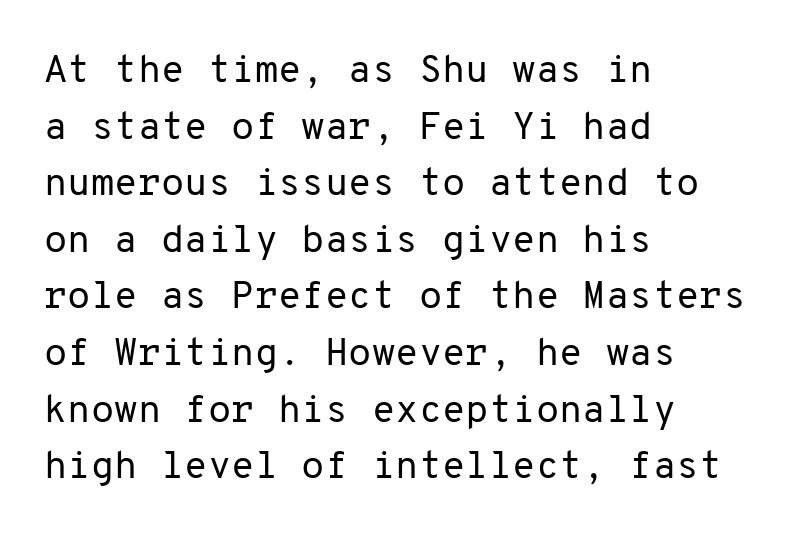
Q: Is the text bold? A: No.
Q: Is the text italic (slanted)? A: No, it is upright.
Q: Is the typeface a serif or a sans-serif typeface? A: Sans-serif.
Q: Is the text underlined? A: No.
Q: How is the paragraph aligned? A: Left-aligned.
Q: Is the spacing between letters normal or unusually wide? A: Normal.
Q: Is the spacing between lines tight, normal or loose? A: Normal.
Q: Width (condensed, normal, or wide)? A: Normal.
Q: Stroke contrast? A: Low.
Q: x-height? A: Medium.
Q: Monospaced? A: Yes.
